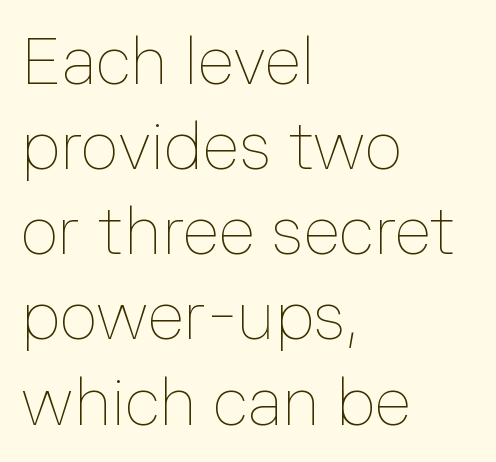
Q: Is the text bold? A: No.
Q: Is the text italic (slanted)? A: No, it is upright.
Q: Is the text underlined? A: No.
Q: How is the paragraph aligned? A: Left-aligned.
Q: Is the spacing between letters normal or unusually wide? A: Normal.
Q: Is the spacing between lines tight, normal or loose? A: Normal.
Q: Width (condensed, normal, or wide)? A: Normal.
Q: Stroke contrast? A: Low.
Q: x-height? A: Medium.
Q: Monospaced? A: No.
